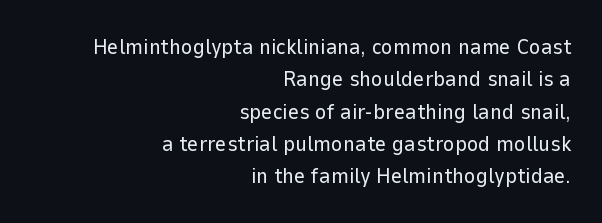
{"italic": "no", "bold": "no", "underline": "no", "align": "right", "line_spacing": "normal", "line_spacing_ratio": 1.47, "letter_spacing": "normal", "letter_spacing_em": 0.0, "glyph_px": 22}
